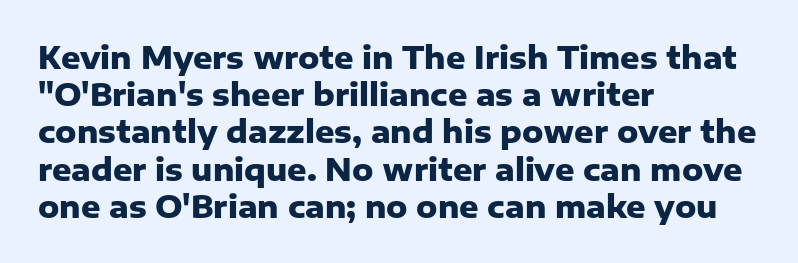
The image shows 30 px heavy sans-serif type, upright; set left-aligned, line spacing 1.24x, normal letter spacing, not underlined; low stroke contrast and a medium x-height.
